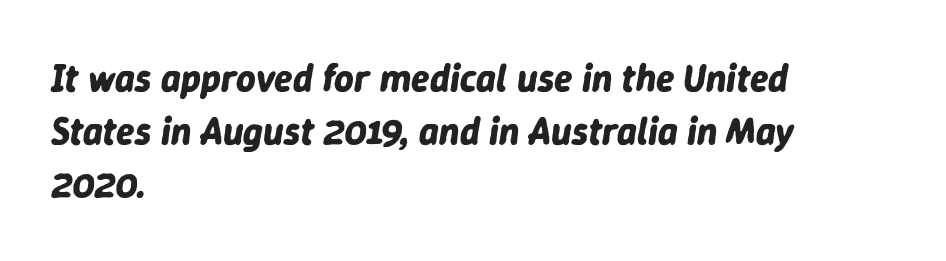
{"italic": "yes", "lean": "right", "slant_degrees": 9, "bold": "yes", "weight": "bold", "width": "normal", "stroke_contrast": "low", "x_height": "medium", "monospaced": "no", "underline": "no", "align": "left", "line_spacing": "normal", "line_spacing_ratio": 1.39, "letter_spacing": "normal", "letter_spacing_em": 0.0, "glyph_px": 38}
